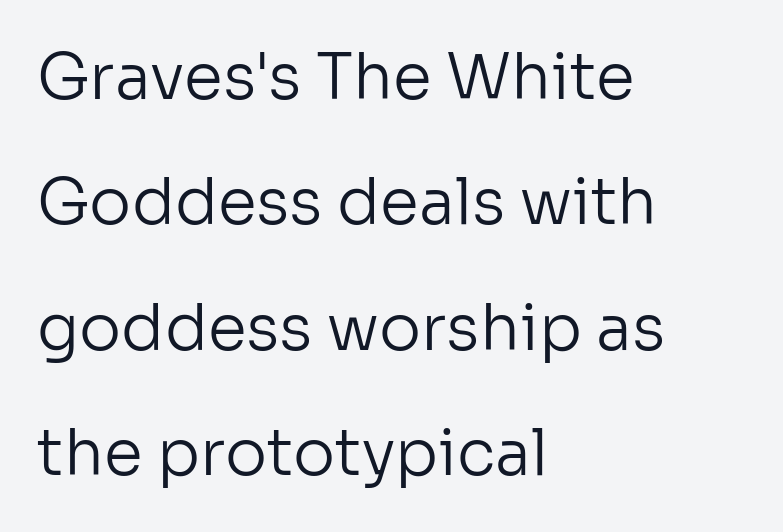
{"serif": "no", "italic": "no", "bold": "no", "weight": "regular", "width": "normal", "stroke_contrast": "low", "x_height": "medium", "monospaced": "no", "underline": "no", "align": "left", "line_spacing": "loose", "line_spacing_ratio": 1.99, "letter_spacing": "normal", "letter_spacing_em": 0.0, "glyph_px": 63}
